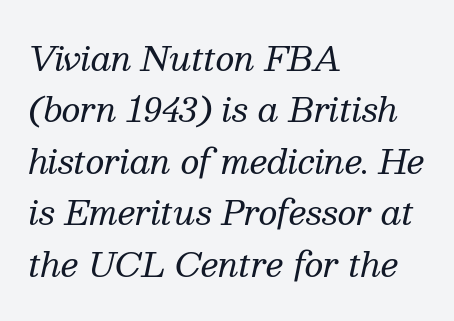
Q: Is the text bold? A: No.
Q: Is the text italic (slanted)? A: Yes, it leans right by about 13 degrees.
Q: Is the typeface a serif or a sans-serif typeface? A: Serif.
Q: Is the text underlined? A: No.
Q: How is the paragraph aligned? A: Left-aligned.
Q: Is the spacing between letters normal or unusually wide? A: Normal.
Q: Is the spacing between lines tight, normal or loose? A: Normal.
Q: Width (condensed, normal, or wide)? A: Normal.
Q: Stroke contrast? A: Medium.
Q: x-height? A: Medium.
Q: Monospaced? A: No.
